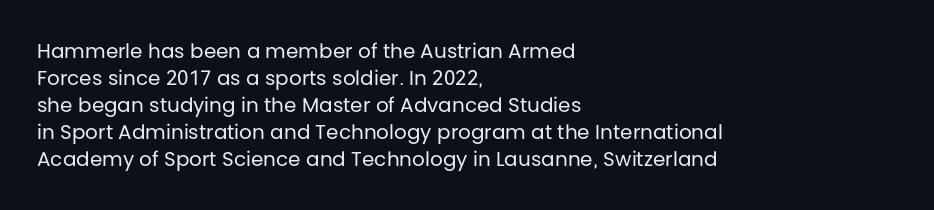
This sample uses an upright cut, with every glyph sitting square on the baseline. Reading down the column, the eye jumps a familiar distance to each next line. The horizontal fit of the characters is conventional and even. This is not heavy type; no bold has been used.
